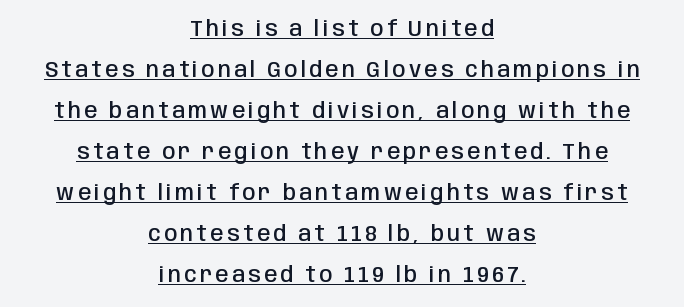
Q: Is the text bold? A: Semi-bold.
Q: Is the text italic (slanted)? A: No, it is upright.
Q: Is the text underlined? A: Yes.
Q: How is the paragraph aligned? A: Centered.
Q: Is the spacing between lines tight, normal or loose? A: Loose.
